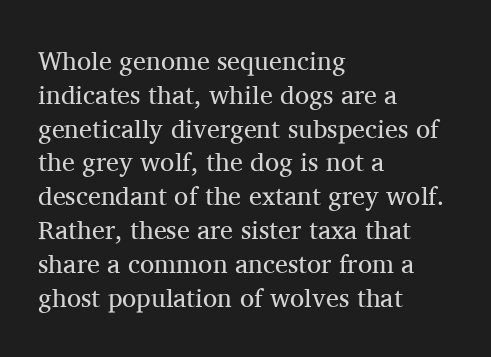
The image shows 26 px text type, upright; set left-aligned, normal line spacing (1.3x), normal letter spacing, not underlined.
